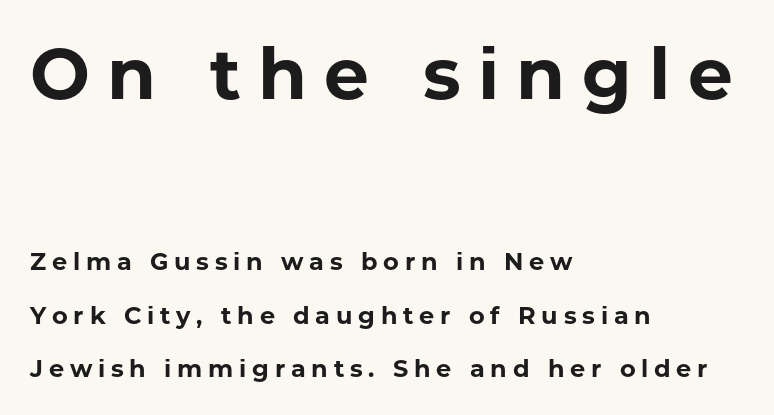
The image shows 71 px bold sans-serif type, upright; set left-aligned, loose line spacing (2.24x), unusually wide letter spacing (+0.24 em), not underlined; the first (top) block is 2.96x larger; low stroke contrast and a medium x-height.
